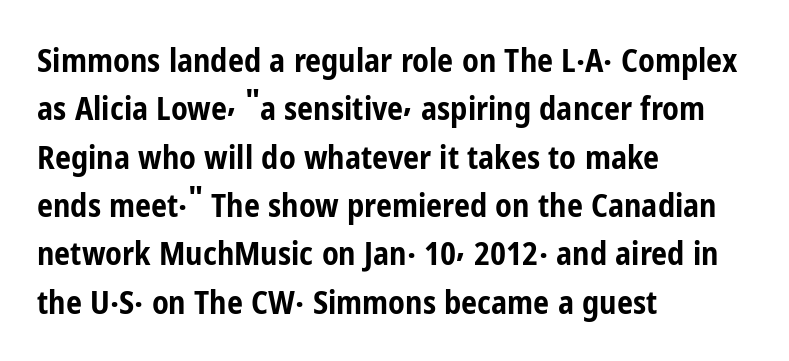
{"serif": "no", "italic": "no", "bold": "yes", "weight": "bold", "width": "condensed", "stroke_contrast": "low", "x_height": "medium", "monospaced": "no", "underline": "no", "align": "left", "line_spacing": "normal", "line_spacing_ratio": 1.51, "letter_spacing": "normal", "letter_spacing_em": 0.0, "glyph_px": 32}
